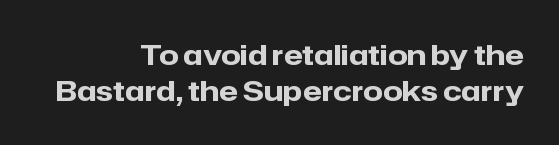
Q: Is the text bold? A: Yes.
Q: Is the text italic (slanted)? A: No, it is upright.
Q: Is the typeface a serif or a sans-serif typeface? A: Sans-serif.
Q: Is the text underlined? A: No.
Q: How is the paragraph aligned? A: Right-aligned.
Q: Is the spacing between letters normal or unusually wide? A: Normal.
Q: Is the spacing between lines tight, normal or loose? A: Normal.
Q: Width (condensed, normal, or wide)? A: Normal.
Q: Stroke contrast? A: Low.
Q: x-height? A: Medium.
Q: Monospaced? A: No.
